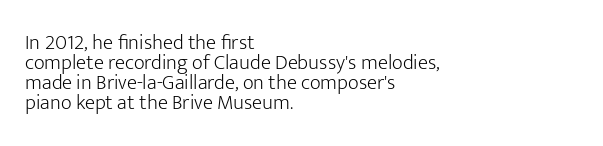
Q: Is the text bold? A: No.
Q: Is the text italic (slanted)? A: No, it is upright.
Q: Is the text underlined? A: No.
Q: How is the paragraph aligned? A: Left-aligned.
Q: Is the spacing between letters normal or unusually wide? A: Normal.
Q: Is the spacing between lines tight, normal or loose? A: Tight.
